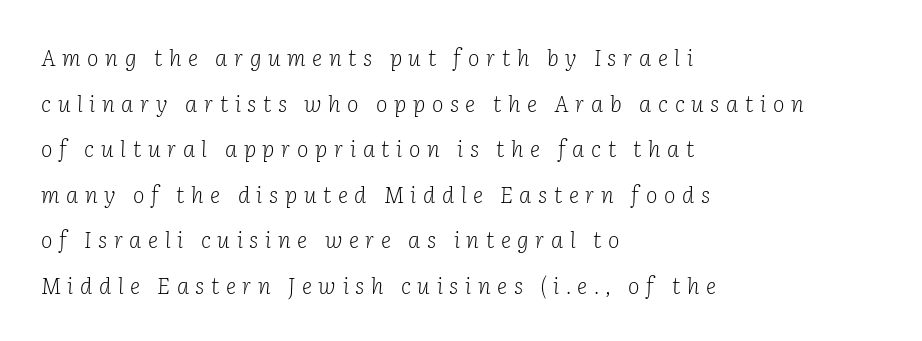
Q: Is the text bold? A: No.
Q: Is the text italic (slanted)? A: Yes, it leans right by about 2 degrees.
Q: Is the text underlined? A: No.
Q: How is the paragraph aligned? A: Left-aligned.
Q: Is the spacing between letters normal or unusually wide? A: Unusually wide.
Q: Is the spacing between lines tight, normal or loose? A: Loose.
